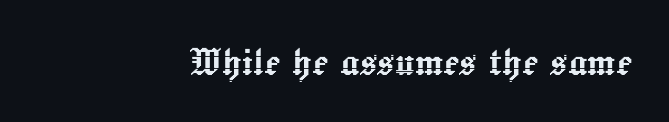
{"italic": "no", "width": "normal", "x_height": "medium", "monospaced": "no", "underline": "no", "align": "right", "letter_spacing": "normal", "letter_spacing_em": 0.0, "glyph_px": 47}
